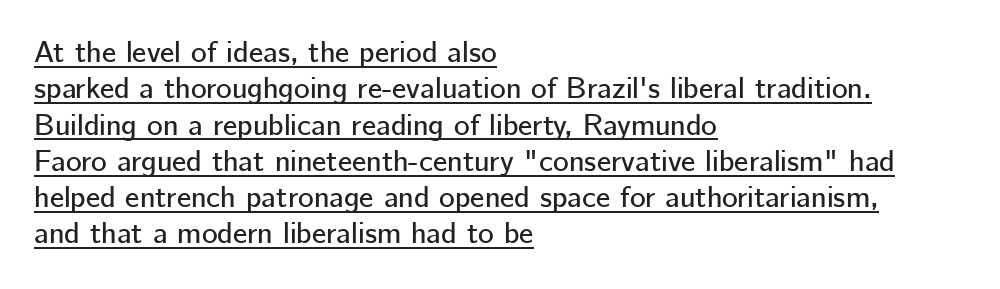
{"serif": "no", "italic": "no", "width": "normal", "stroke_contrast": "low", "x_height": "medium", "monospaced": "no", "underline": "yes", "align": "left", "line_spacing_ratio": 1.21, "letter_spacing": "normal", "letter_spacing_em": 0.0, "glyph_px": 30}
